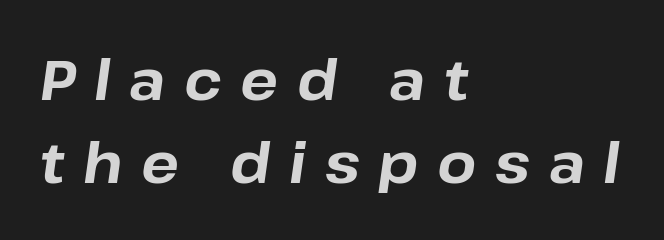
The image shows 56 px bold type, italic (leaning right); set left-aligned, normal line spacing (1.48x), unusually wide letter spacing (+0.33 em), not underlined; low stroke contrast and a medium x-height.
